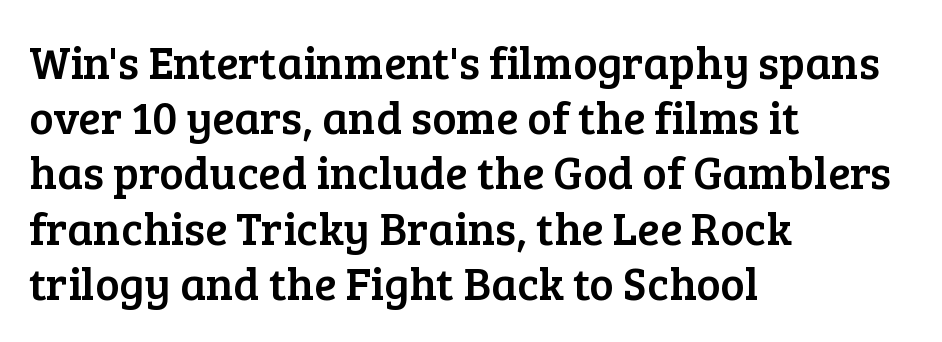
{"serif": "yes", "italic": "no", "width": "normal", "stroke_contrast": "low", "x_height": "medium", "monospaced": "no", "underline": "no", "align": "left", "line_spacing_ratio": 1.2, "letter_spacing": "normal", "letter_spacing_em": 0.0, "glyph_px": 46}
